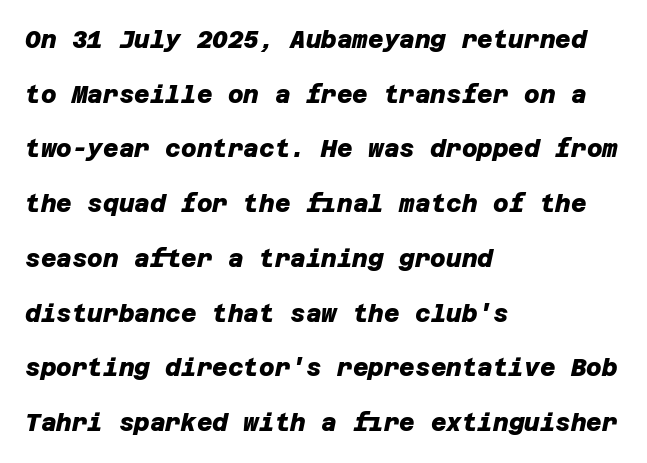
The image shows 24 px bold type; set left-aligned, loose line spacing (2.28x), normal letter spacing, not underlined.
